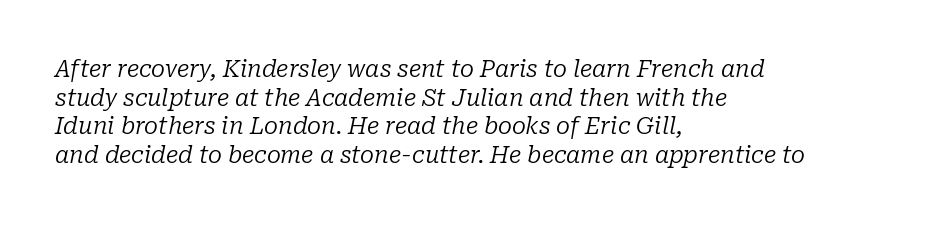
The image shows 23 px text type, italic (leaning right); set left-aligned, normal line spacing (1.25x), normal letter spacing, not underlined.
